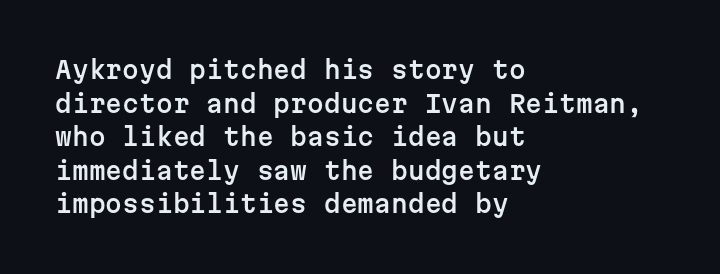
{"italic": "no", "underline": "no", "align": "left", "line_spacing": "normal", "line_spacing_ratio": 1.4, "letter_spacing": "normal", "letter_spacing_em": 0.0, "glyph_px": 24}
